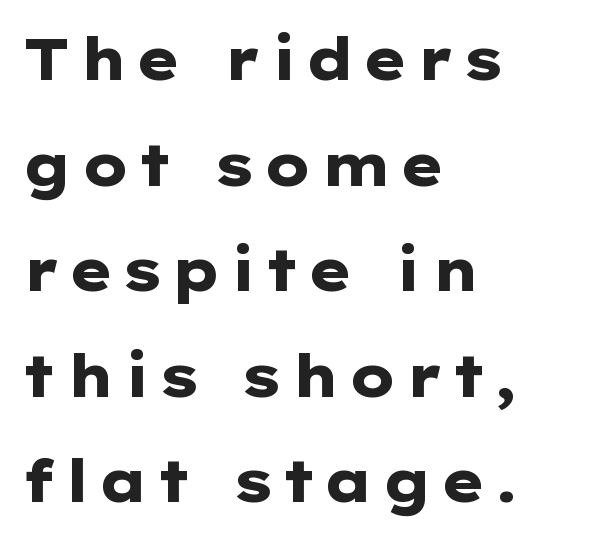
The image shows 58 px heavy, wide sans-serif type, upright; set left-aligned, line spacing 1.82x, not underlined; low stroke contrast and a medium x-height.
